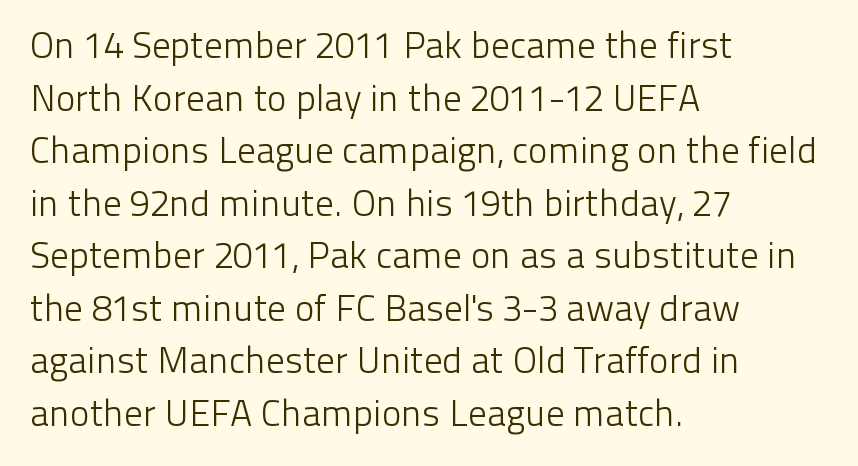
Q: Is the text bold? A: No.
Q: Is the text italic (slanted)? A: No, it is upright.
Q: Is the typeface a serif or a sans-serif typeface? A: Sans-serif.
Q: Is the text underlined? A: No.
Q: How is the paragraph aligned? A: Left-aligned.
Q: Is the spacing between letters normal or unusually wide? A: Normal.
Q: Is the spacing between lines tight, normal or loose? A: Normal.
Q: Width (condensed, normal, or wide)? A: Normal.
Q: Stroke contrast? A: Low.
Q: x-height? A: Medium.
Q: Monospaced? A: No.
